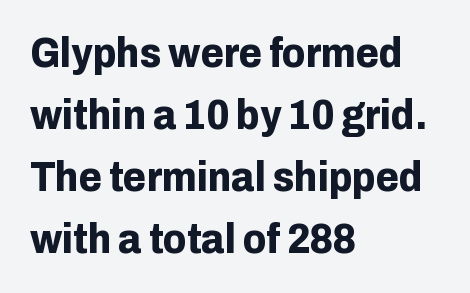
A normal amount of white space separates one row of letters from the next. Notice how the passage keeps a crisp vertical edge on the left only. Here the glyphs are tracked normally, forming tight word shapes. The face used here is a sans, in the tradition of grotesques and geometrics. What weight is shown? A full bold with thick strokes. Posture: vertical.
